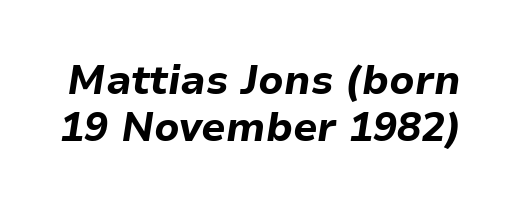
The image shows 40 px bold type, italic (leaning right); set line spacing 1.17x, normal letter spacing, not underlined; low stroke contrast and a medium x-height.
